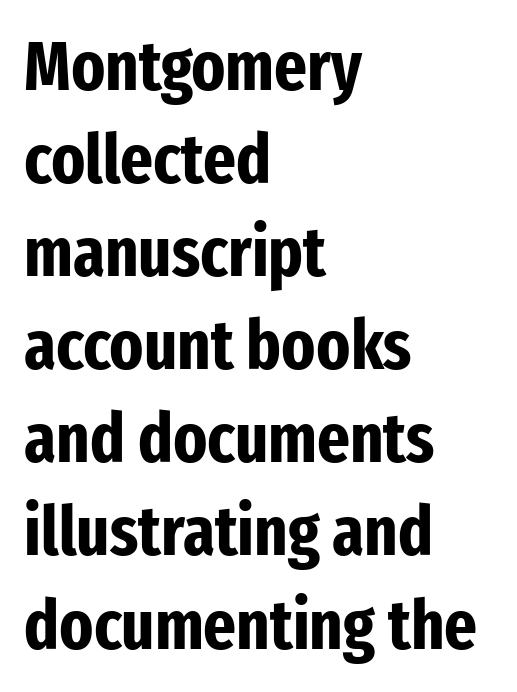
{"serif": "no", "italic": "no", "bold": "yes", "weight": "bold", "width": "condensed", "stroke_contrast": "low", "x_height": "medium", "monospaced": "no", "underline": "no", "align": "left", "line_spacing": "normal", "line_spacing_ratio": 1.33, "letter_spacing": "normal", "letter_spacing_em": 0.0, "glyph_px": 70}
